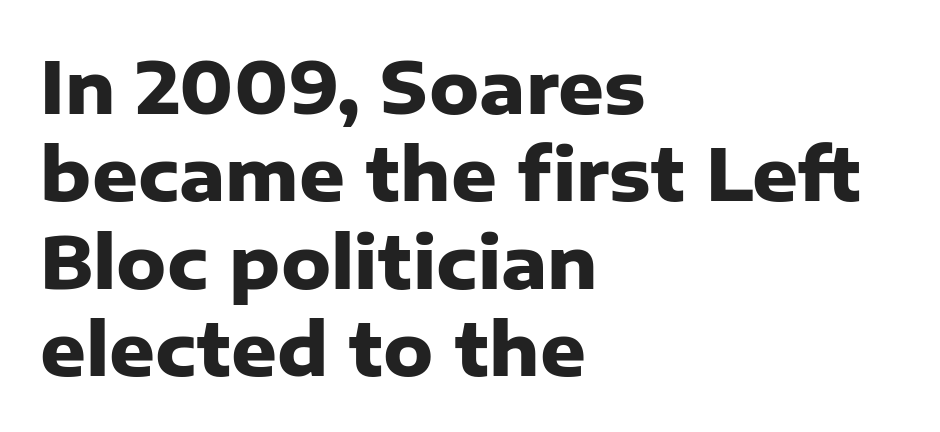
Q: Is the text bold? A: Yes.
Q: Is the text italic (slanted)? A: No, it is upright.
Q: Is the typeface a serif or a sans-serif typeface? A: Sans-serif.
Q: Is the text underlined? A: No.
Q: How is the paragraph aligned? A: Left-aligned.
Q: Is the spacing between letters normal or unusually wide? A: Normal.
Q: Width (condensed, normal, or wide)? A: Normal.
Q: Stroke contrast? A: Low.
Q: x-height? A: Medium.
Q: Monospaced? A: No.
